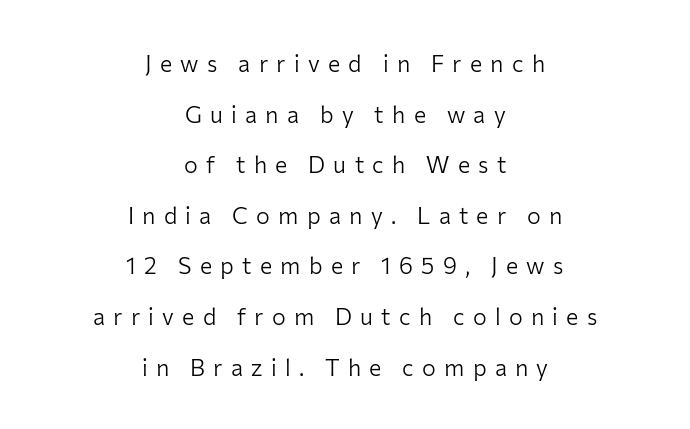
Honestly, there is no underline to notice here at all. Tall strokes in this sample are plumb rather than angled. These lines are centered, leaving both edges ragged. Summary of vertical rhythm: relaxed, with wide interline spacing. The face used here is rendered with a markedly widened letterfit.
